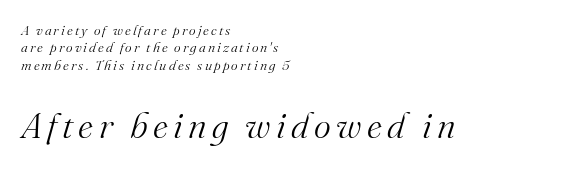
The image shows 36 px light serif type, italic (leaning right); set left-aligned, line spacing 1.24x, not underlined; the second (bottom) block is 2.57x larger; medium stroke contrast and a small x-height.
